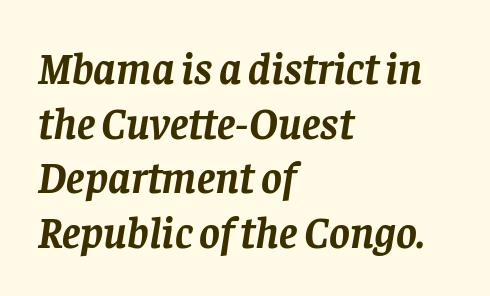
{"serif": "yes", "italic": "yes", "lean": "right", "slant_degrees": 8, "bold": "yes", "weight": "semibold", "width": "normal", "stroke_contrast": "low", "x_height": "large", "monospaced": "no", "underline": "no", "align": "left", "line_spacing_ratio": 1.24, "letter_spacing": "normal", "letter_spacing_em": 0.0, "glyph_px": 44}
